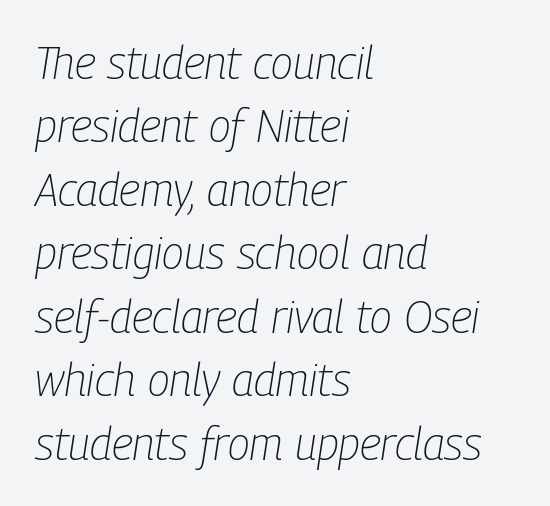
{"italic": "yes", "lean": "right", "slant_degrees": 9, "bold": "no", "weight": "light", "width": "condensed", "stroke_contrast": "low", "x_height": "medium", "monospaced": "no", "underline": "no", "align": "left", "line_spacing": "normal", "line_spacing_ratio": 1.41, "letter_spacing": "normal", "letter_spacing_em": 0.0, "glyph_px": 45}
